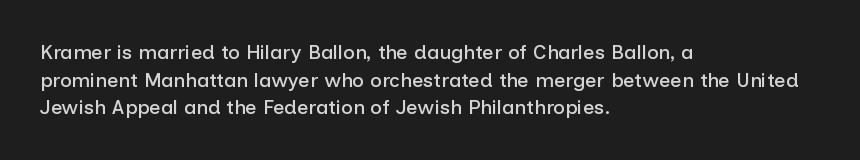
Q: Is the text italic (slanted)? A: No, it is upright.
Q: Is the text underlined? A: No.
Q: How is the paragraph aligned? A: Left-aligned.
Q: Is the spacing between letters normal or unusually wide? A: Normal.
Q: Is the spacing between lines tight, normal or loose? A: Normal.
